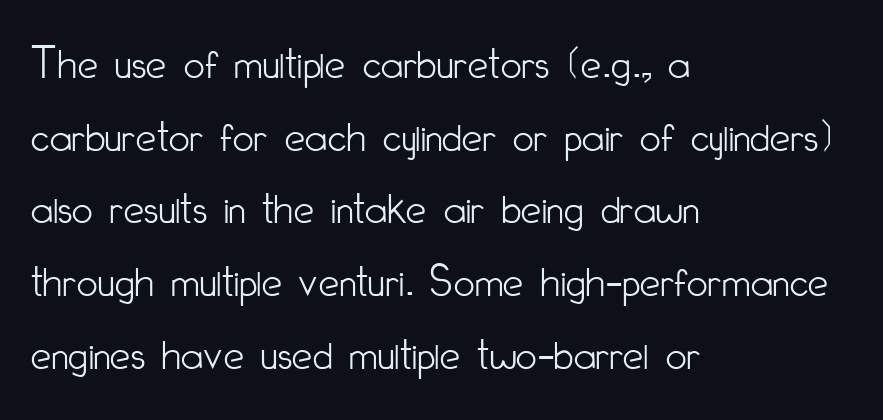
Q: Is the text bold? A: No.
Q: Is the text italic (slanted)? A: No, it is upright.
Q: Is the typeface a serif or a sans-serif typeface? A: Sans-serif.
Q: Is the text underlined? A: No.
Q: How is the paragraph aligned? A: Left-aligned.
Q: Is the spacing between letters normal or unusually wide? A: Normal.
Q: Is the spacing between lines tight, normal or loose? A: Normal.
Q: Width (condensed, normal, or wide)? A: Condensed.
Q: Stroke contrast? A: Low.
Q: x-height? A: Small.
Q: Monospaced? A: No.
